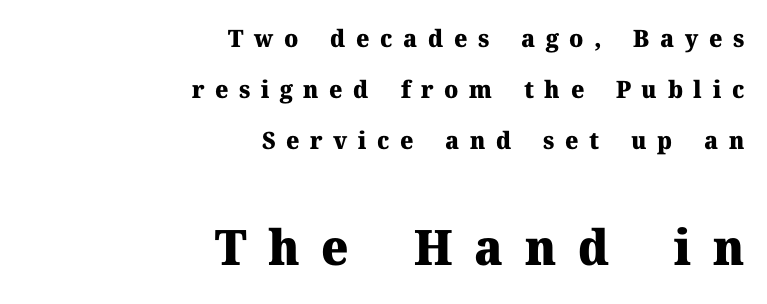
The image shows 49 px heavy serif type, upright; set right-aligned, loose line spacing (2.13x), unusually wide letter spacing (+0.44 em), not underlined; the second (bottom) block is 2.04x larger; medium stroke contrast and a medium x-height.
